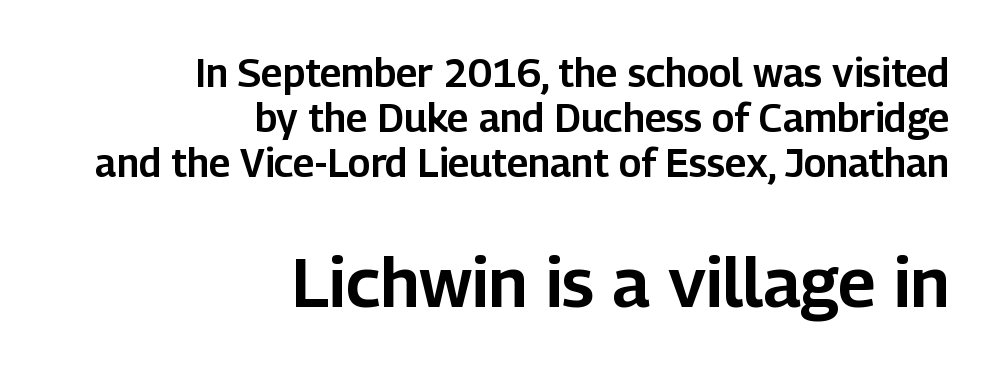
Q: Is the text italic (slanted)? A: No, it is upright.
Q: Is the typeface a serif or a sans-serif typeface? A: Sans-serif.
Q: Is the text underlined? A: No.
Q: How is the paragraph aligned? A: Right-aligned.
Q: Is the spacing between letters normal or unusually wide? A: Normal.
Q: Which block of text is set in a larger size, the first (top) or the second (bottom)? A: The second (bottom) one.
Q: Width (condensed, normal, or wide)? A: Normal.
Q: Stroke contrast? A: Low.
Q: x-height? A: Medium.
Q: Monospaced? A: No.
